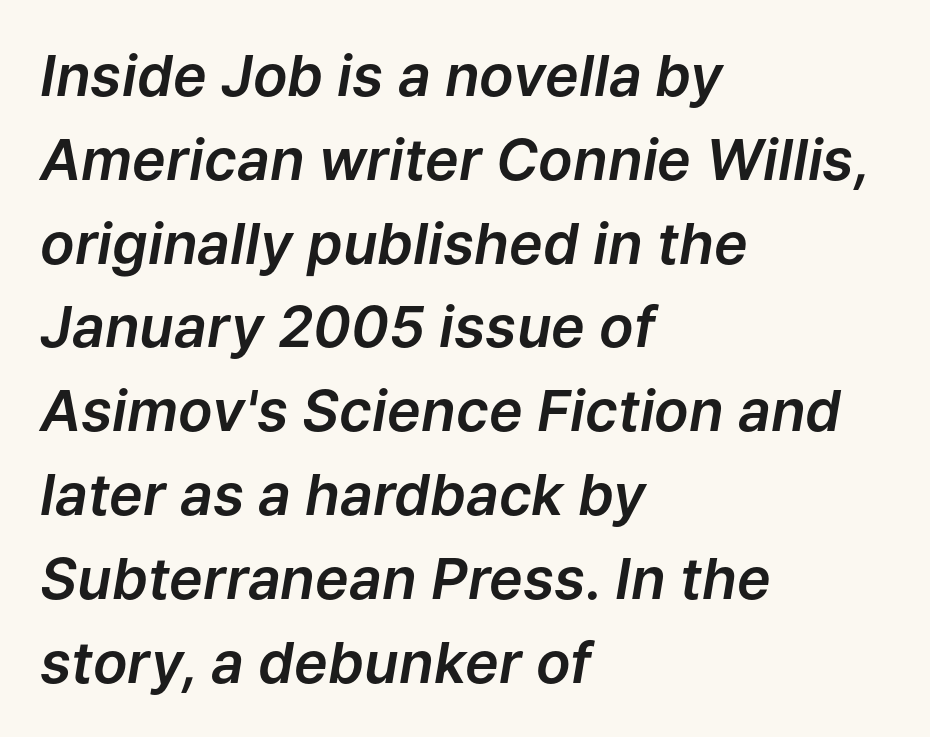
Q: Is the text italic (slanted)? A: Yes, it leans right by about 9 degrees.
Q: Is the text underlined? A: No.
Q: How is the paragraph aligned? A: Left-aligned.
Q: Is the spacing between letters normal or unusually wide? A: Normal.
Q: Is the spacing between lines tight, normal or loose? A: Normal.
Q: Width (condensed, normal, or wide)? A: Normal.
Q: Stroke contrast? A: Low.
Q: x-height? A: Medium.
Q: Monospaced? A: No.
